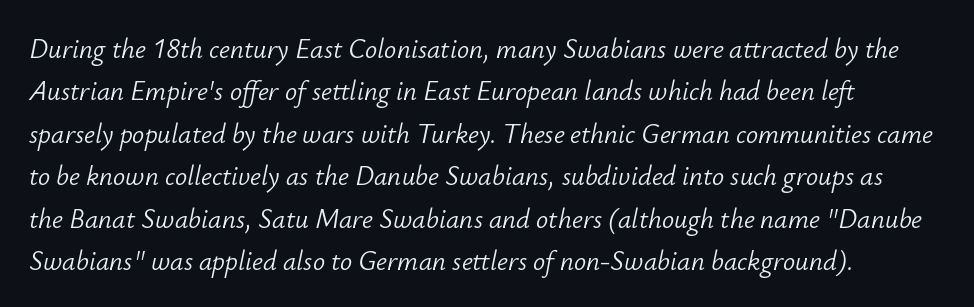
The image shows 27 px text type, italic (leaning right); set normal line spacing (1.57x), normal letter spacing, not underlined.
